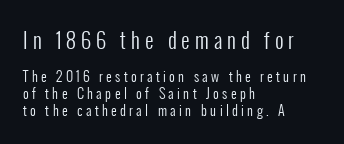
{"italic": "no", "bold": "no", "underline": "no", "align": "left", "line_spacing_ratio": 1.2, "letter_spacing": "wide", "letter_spacing_em": 0.24, "larger_block": "first", "size_ratio": 1.5, "glyph_px": 21}
